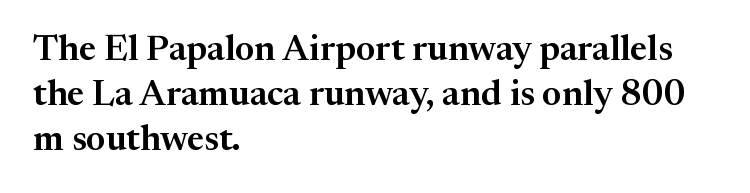
{"serif": "yes", "italic": "no", "width": "normal", "stroke_contrast": "medium", "x_height": "medium", "monospaced": "no", "underline": "no", "align": "left", "line_spacing": "normal", "line_spacing_ratio": 1.25, "letter_spacing": "normal", "letter_spacing_em": 0.0, "glyph_px": 36}
